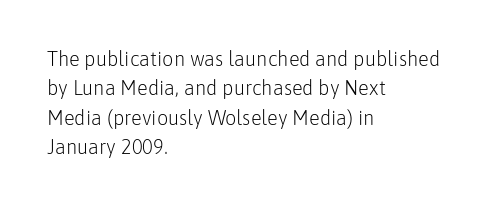
Q: Is the text bold? A: No.
Q: Is the text italic (slanted)? A: No, it is upright.
Q: Is the text underlined? A: No.
Q: How is the paragraph aligned? A: Left-aligned.
Q: Is the spacing between letters normal or unusually wide? A: Normal.
Q: Is the spacing between lines tight, normal or loose? A: Normal.
